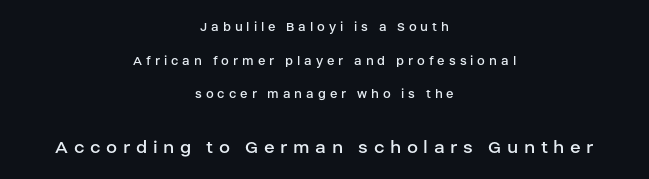
{"italic": "no", "bold": "no", "underline": "no", "align": "center", "line_spacing": "loose", "line_spacing_ratio": 2.41, "letter_spacing": "wide", "letter_spacing_em": 0.28, "larger_block": "second", "size_ratio": 1.43, "glyph_px": 20}
